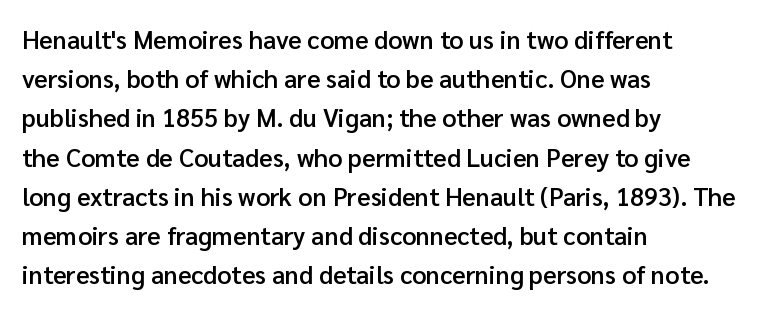
A bare baseline throughout the passage. The sample has been set in demibold, a notch under bold. The paragraph shown leans on its left margin. When letters stand straight like this, we call the style roman or upright. The space between consecutive lines is moderate.
